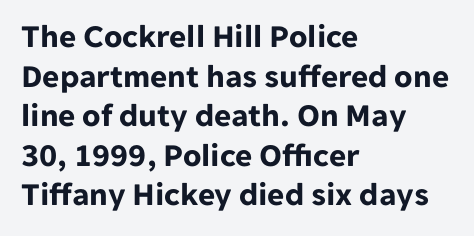
Q: Is the text bold? A: Yes.
Q: Is the text italic (slanted)? A: No, it is upright.
Q: Is the typeface a serif or a sans-serif typeface? A: Sans-serif.
Q: Is the text underlined? A: No.
Q: How is the paragraph aligned? A: Left-aligned.
Q: Is the spacing between letters normal or unusually wide? A: Normal.
Q: Width (condensed, normal, or wide)? A: Normal.
Q: Stroke contrast? A: Low.
Q: x-height? A: Medium.
Q: Monospaced? A: No.
